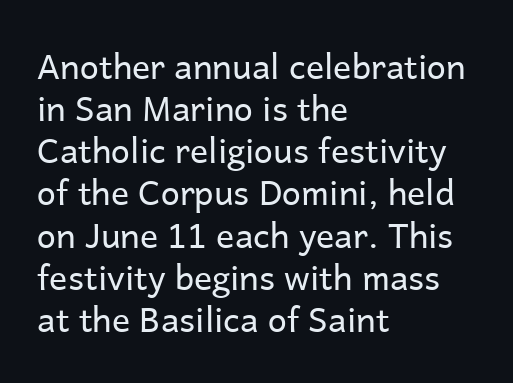
Q: Is the text bold? A: No.
Q: Is the text italic (slanted)? A: No, it is upright.
Q: Is the typeface a serif or a sans-serif typeface? A: Sans-serif.
Q: Is the text underlined? A: No.
Q: How is the paragraph aligned? A: Left-aligned.
Q: Is the spacing between letters normal or unusually wide? A: Normal.
Q: Width (condensed, normal, or wide)? A: Normal.
Q: Stroke contrast? A: Low.
Q: x-height? A: Medium.
Q: Monospaced? A: No.
